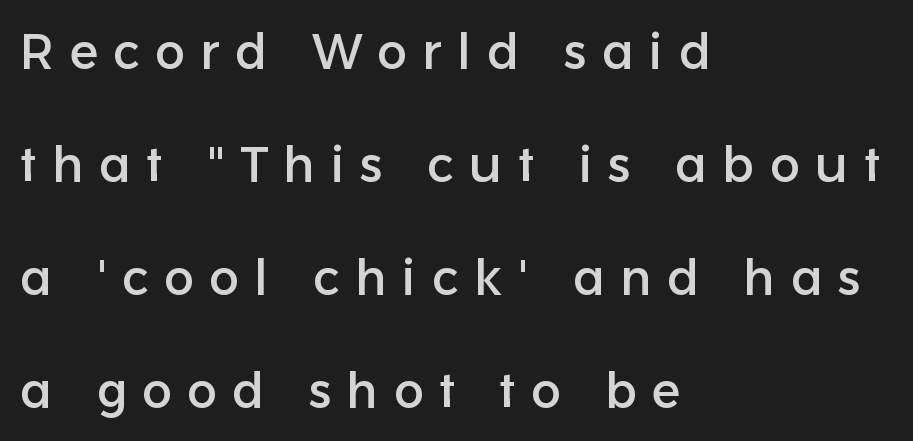
{"serif": "no", "italic": "no", "width": "normal", "stroke_contrast": "low", "x_height": "medium", "monospaced": "no", "underline": "no", "align": "left", "line_spacing": "loose", "line_spacing_ratio": 2.26, "letter_spacing": "wide", "letter_spacing_em": 0.31, "glyph_px": 50}
